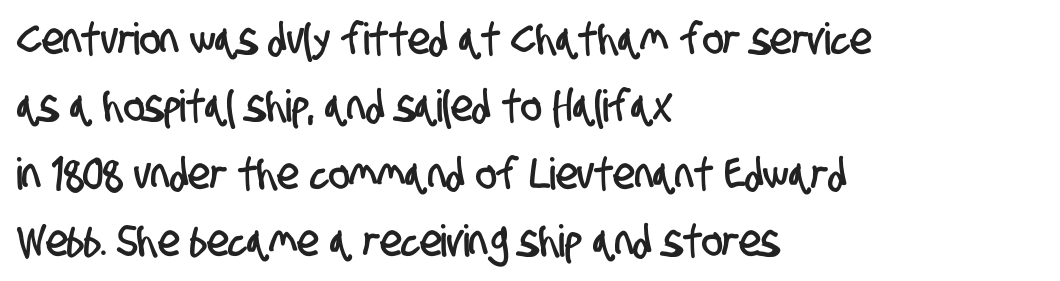
Horizontal bands of white between lines are of average thickness. The passage shown is not underscored anywhere. Tracking value appears to be zero — textbook default spacing. Varying glyph widths throughout — classic text-font behaviour. Serif or sans? Sans — the stroke terminals are bare. The ragged edge is on the right, which tells us the setting is flush left.
